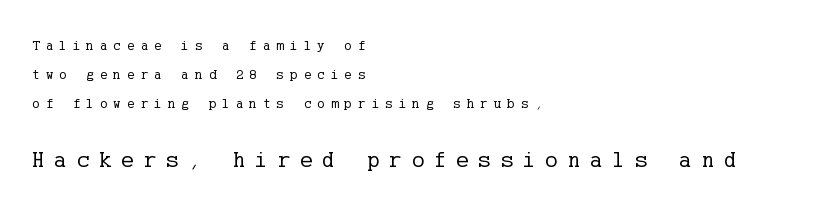
Q: Is the text bold? A: No.
Q: Is the text italic (slanted)? A: No, it is upright.
Q: Is the text underlined? A: No.
Q: How is the paragraph aligned? A: Left-aligned.
Q: Is the spacing between letters normal or unusually wide? A: Unusually wide.
Q: Is the spacing between lines tight, normal or loose? A: Loose.
Q: Which block of text is set in a larger size, the first (top) or the second (bottom)? A: The second (bottom) one.
